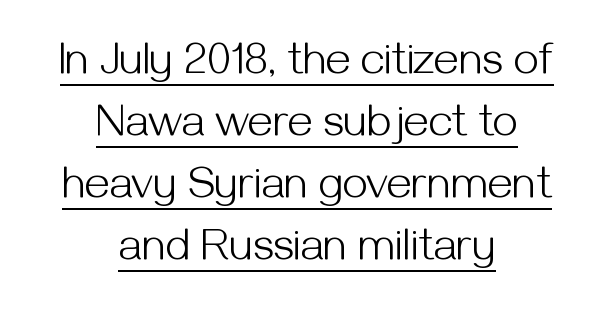
{"serif": "no", "italic": "no", "bold": "no", "weight": "light", "width": "normal", "stroke_contrast": "medium", "x_height": "medium", "monospaced": "no", "underline": "yes", "align": "center", "line_spacing": "normal", "line_spacing_ratio": 1.38, "letter_spacing": "normal", "letter_spacing_em": 0.0, "glyph_px": 45}
